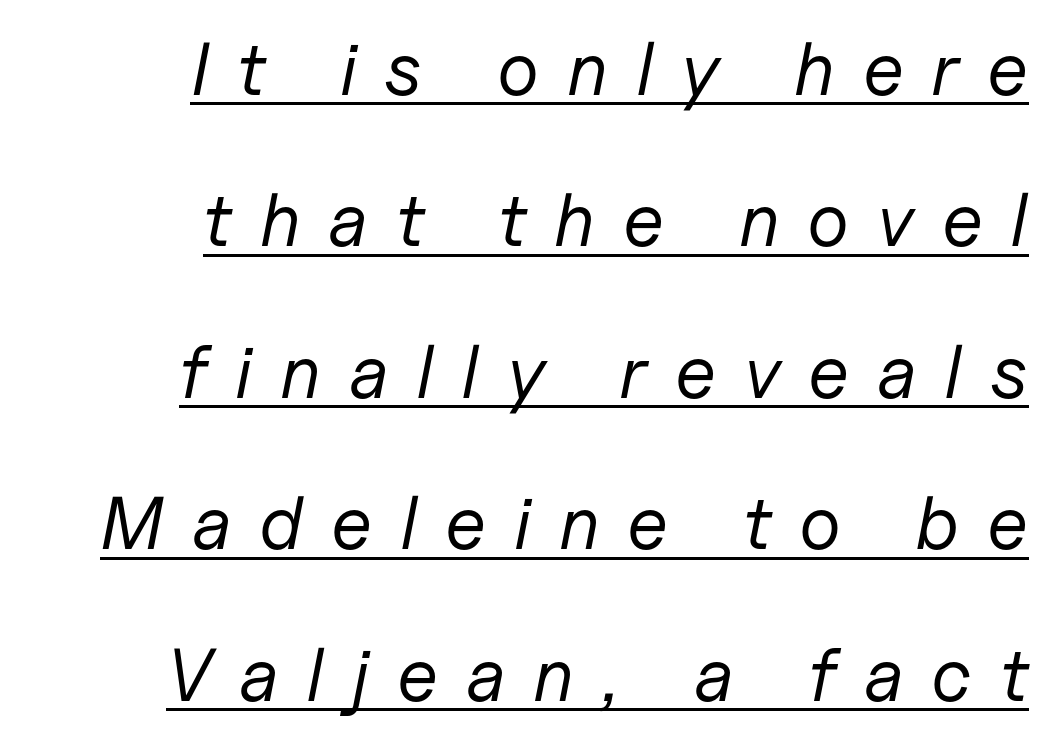
{"italic": "yes", "lean": "right", "slant_degrees": 11, "bold": "no", "weight": "regular", "width": "normal", "stroke_contrast": "low", "x_height": "medium", "monospaced": "no", "underline": "yes", "align": "right", "line_spacing": "loose", "line_spacing_ratio": 2.02, "letter_spacing": "wide", "letter_spacing_em": 0.37, "glyph_px": 75}
